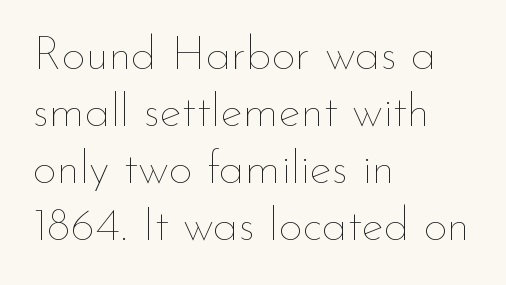
{"italic": "no", "bold": "no", "weight": "thin", "width": "normal", "stroke_contrast": "low", "x_height": "small", "monospaced": "no", "underline": "no", "align": "left", "line_spacing_ratio": 1.21, "letter_spacing": "normal", "letter_spacing_em": 0.0, "glyph_px": 47}
